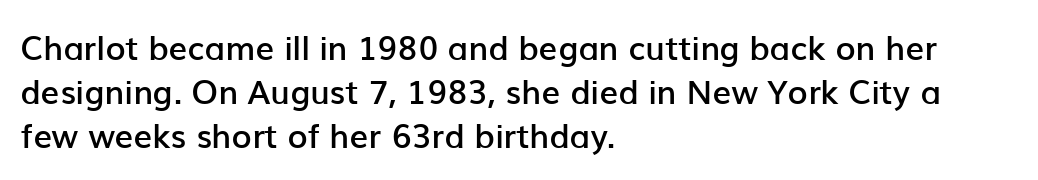
{"serif": "no", "italic": "no", "bold": "semi", "weight": "semibold", "width": "normal", "stroke_contrast": "low", "x_height": "medium", "monospaced": "no", "underline": "no", "align": "left", "line_spacing": "normal", "line_spacing_ratio": 1.34, "letter_spacing": "normal", "letter_spacing_em": 0.0, "glyph_px": 33}
